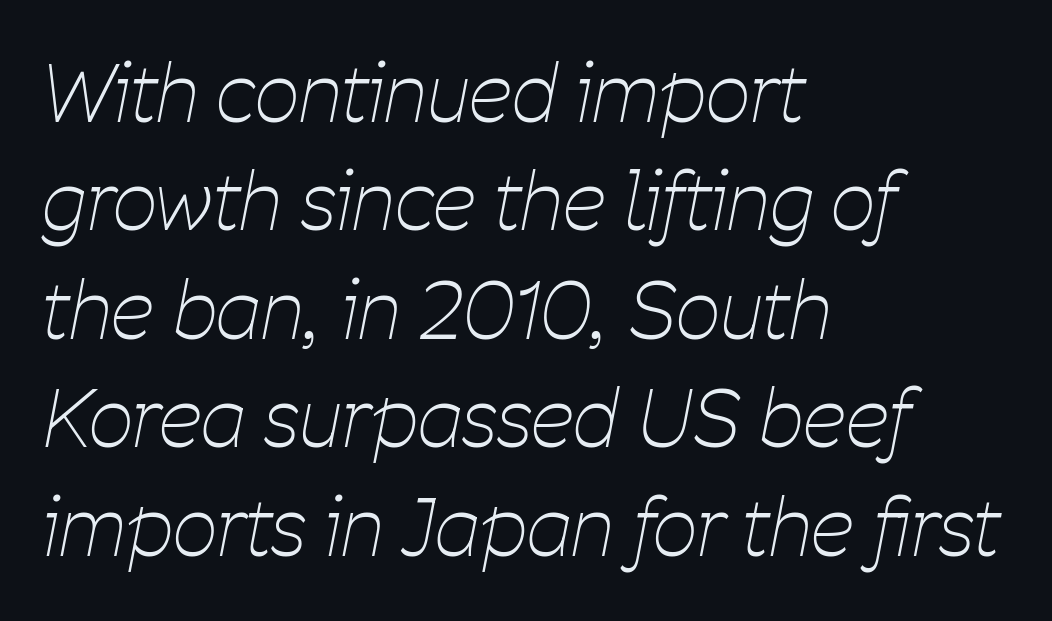
The image shows 78 px thin, condensed type, italic (leaning right); set left-aligned, normal line spacing (1.39x), normal letter spacing, not underlined; low stroke contrast and a medium x-height.
